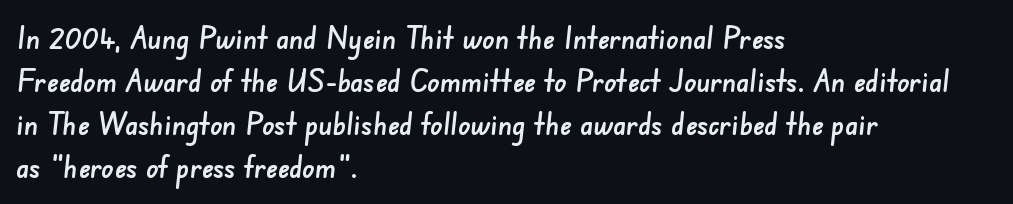
Grotesque or geometric, the face here clearly has no serifs. The passage shown has conventional tracking throughout. Descenders are the only things crossing below the line. Notice how the passage keeps a crisp vertical edge on the left only. Regarding leading, the lines here are spaced in the standard way. Each letter keeps its own natural width here, so spacing adapts to shape.
